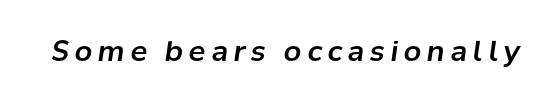
Q: Is the text italic (slanted)? A: Yes, it leans right by about 8 degrees.
Q: Is the text underlined? A: No.
Q: Is the spacing between letters normal or unusually wide? A: Unusually wide.
Q: Width (condensed, normal, or wide)? A: Normal.
Q: Stroke contrast? A: Low.
Q: x-height? A: Medium.
Q: Monospaced? A: No.
